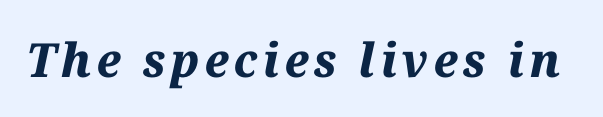
Q: Is the text bold? A: Yes.
Q: Is the text italic (slanted)? A: Yes, it leans right by about 12 degrees.
Q: Is the text underlined? A: No.
Q: Width (condensed, normal, or wide)? A: Normal.
Q: Stroke contrast? A: Medium.
Q: x-height? A: Medium.
Q: Monospaced? A: No.
